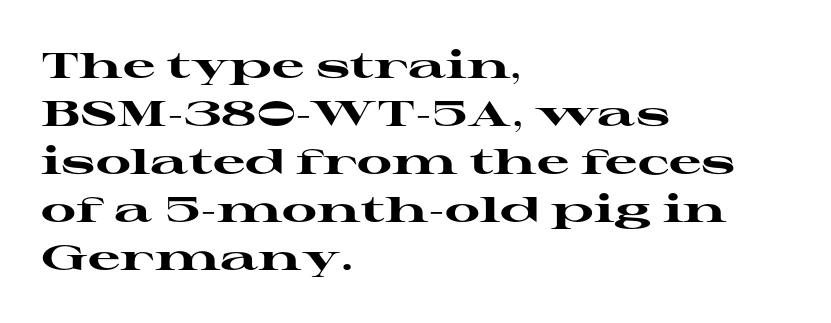
The image shows 36 px heavy, wide serif type, upright; set left-aligned, normal line spacing (1.33x), normal letter spacing, not underlined; high stroke contrast and a medium x-height.
